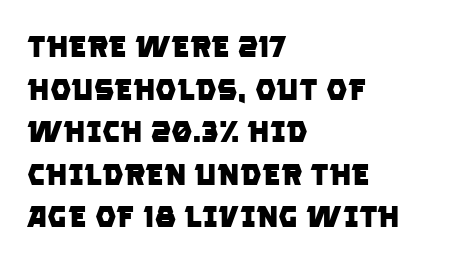
As a designer I'd log this as weight 700, bold. Varying glyph widths throughout — classic text-font behaviour. Between one letter and the next there's only the usual sliver of space. Horizontally, the lines are justified to the leading edge only. Honestly, the row spacing looks completely unremarkable.
